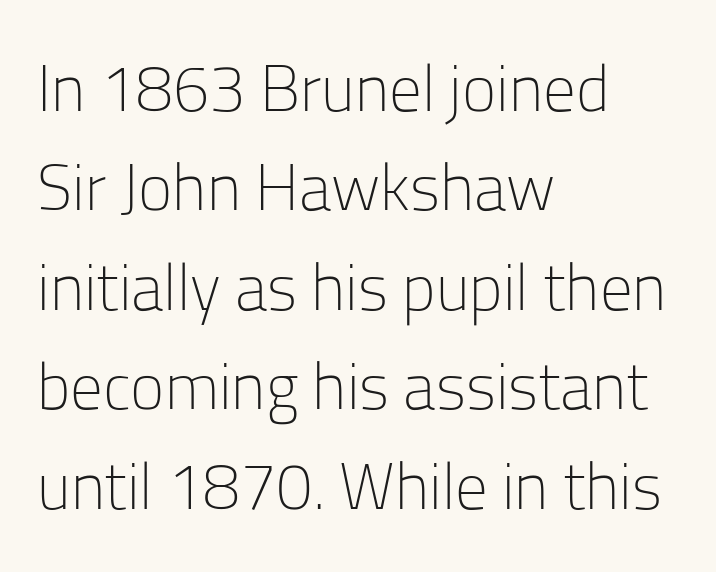
Anything drawn beneath the words? Only blank space. Does the leading feel generous? No, just average. Teacher's note: observe the even left margin — that is flush-left alignment. A sans-serif font was chosen for this passage. Unlike italic type, these characters show no tilt at all. These lines are rendered in a variable-pitch font.
